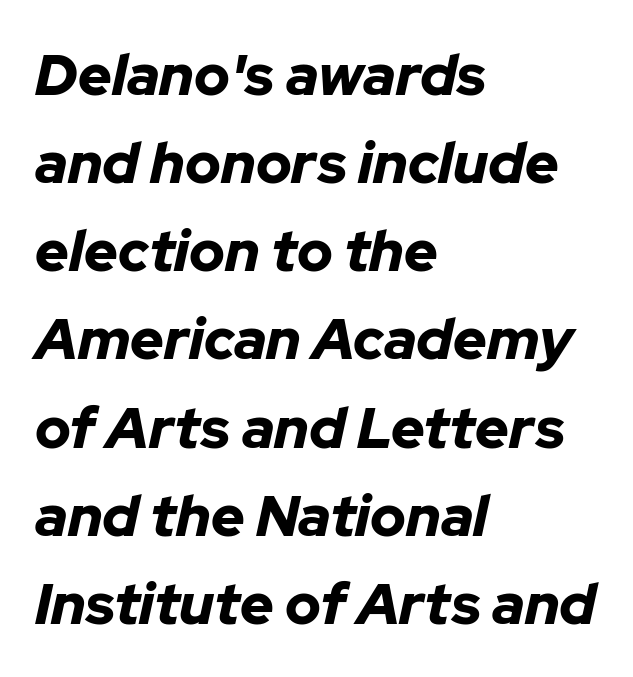
Nobody drew a line under any word here. The rendering applies a slant to the glyphs. I'd describe the lettering as bold — thick and assertive. You could not count columns in this text — the font is proportionally spaced.
